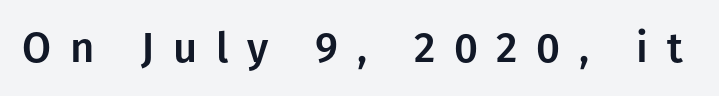
This sample uses an upright cut, with every glyph sitting square on the baseline. Varying glyph widths throughout — classic text-font behaviour. This rendering widens character spacing well past its baseline value. Lines of text with bare space underneath. Are there feet on the stems? There aren't — it's a sans.
